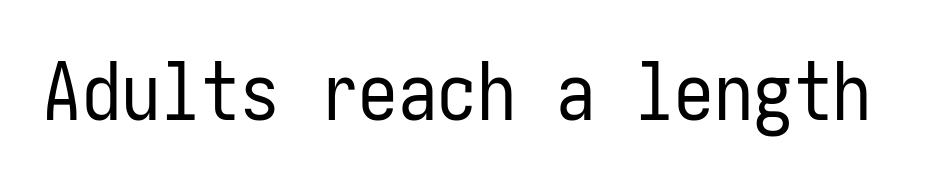
{"serif": "no", "italic": "no", "bold": "no", "weight": "regular", "width": "condensed", "stroke_contrast": "low", "x_height": "medium", "underline": "no", "letter_spacing": "normal", "letter_spacing_em": 0.0, "glyph_px": 79}
